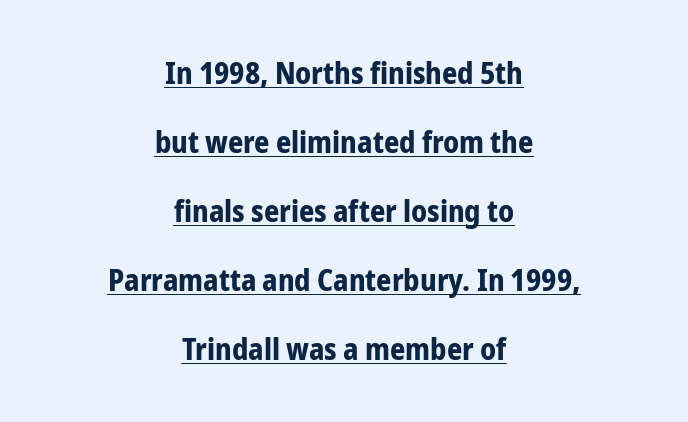
Both edges are ragged and mirror each other, which tells us the setting is centered. Emphasis by weight is at full strength: bold. Each letter keeps its own natural width here, so spacing adapts to shape. What kind of face is this? One without serifs — a sans.
